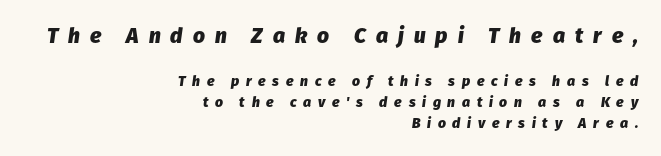
{"italic": "yes", "lean": "right", "slant_degrees": 8, "bold": "yes", "underline": "no", "align": "right", "line_spacing": "normal", "line_spacing_ratio": 1.52, "letter_spacing": "wide", "letter_spacing_em": 0.48, "larger_block": "first", "size_ratio": 1.5, "glyph_px": 21}
